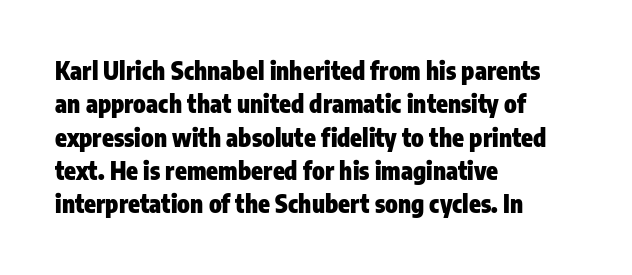
You can tell it's not italic because the verticals are truly vertical. Descender tails drop into unmarked territory. Baseline-to-baseline distance is the conventional proportion of letter height. Nobody touched the tracking dial on this one. Thick stems and heavy bowls — unmistakably bold. One-word summary of the alignment: left.
